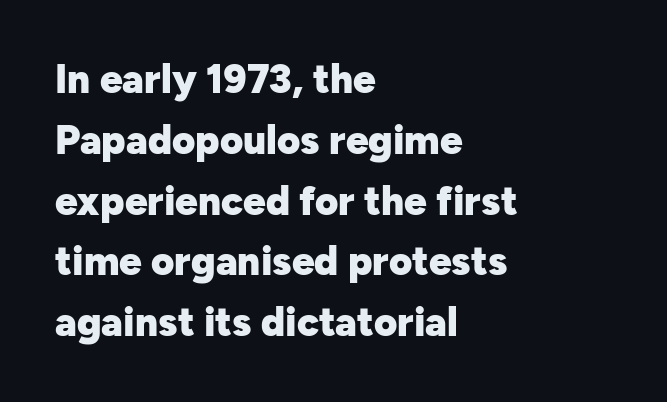
The image shows 40 px heavy sans-serif type, upright; set left-aligned, normal line spacing (1.52x), normal letter spacing, not underlined; low stroke contrast and a medium x-height.
